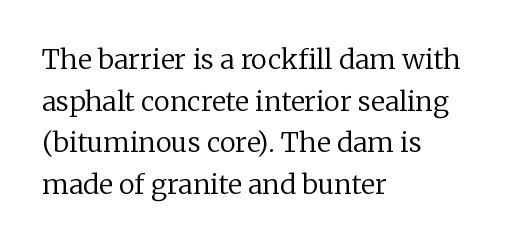
The image shows 27 px text type, upright; set left-aligned, normal line spacing (1.54x), normal letter spacing, not underlined.
